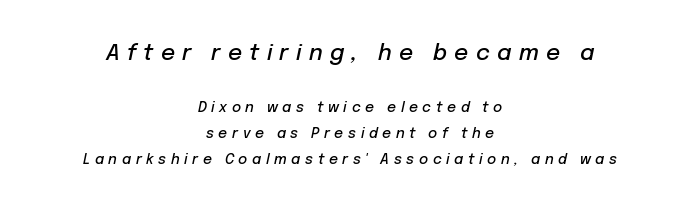
Bigger letters appear in the top chunk; the bottom chunk is reduced. Compared with ordinary roman type, these characters are visibly tilted. The letters are spread apart with noticeably loose tracking. Anything drawn beneath the words? Only blank space. Alignment: centered.
